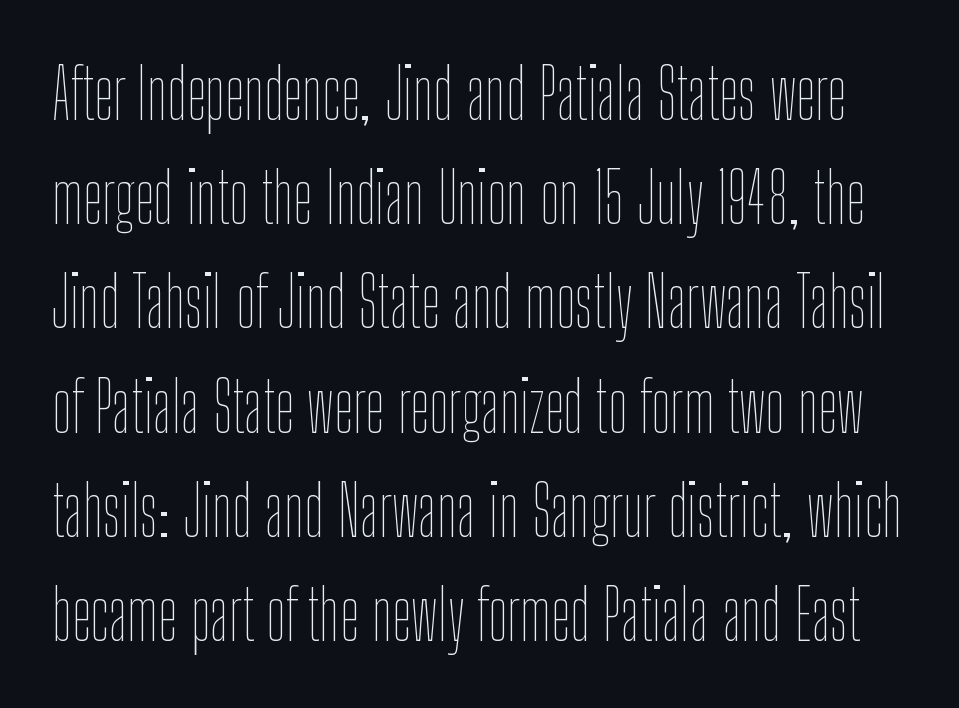
The face looks like a standard text weight, possibly lighter. Does the leading feel generous? No, just average. A typesetter would call this zero additional tracking. Do the letters lean? They stand straight.
